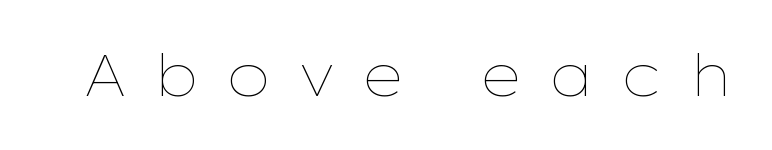
{"italic": "no", "bold": "no", "weight": "thin", "width": "wide", "stroke_contrast": "low", "x_height": "medium", "monospaced": "no", "underline": "no", "letter_spacing": "wide", "letter_spacing_em": 0.47, "glyph_px": 57}
